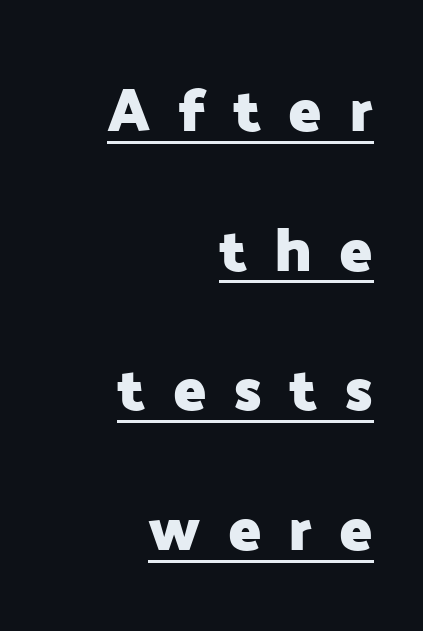
In designer terms, the underline attribute is active on this setting. Character widths vary here, with narrow letters taking less room than wide ones. The sample has been set heavy, in full bold. This rendering uses right alignment, leaving the left contour irregular. The passage shown stacks its lines with a broad gap.
